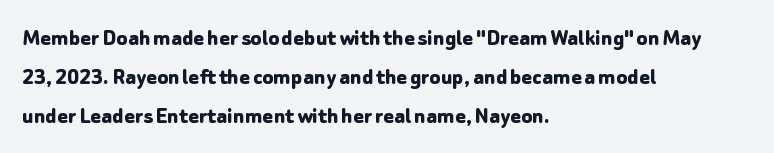
{"italic": "no", "bold": "yes", "underline": "no", "align": "left", "line_spacing": "normal", "line_spacing_ratio": 1.56, "letter_spacing": "normal", "letter_spacing_em": 0.0, "glyph_px": 25}
